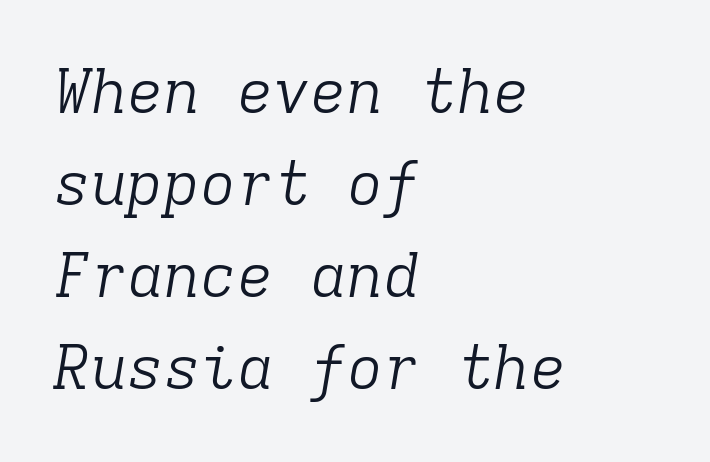
Quick note: interline space is typical. Horizontal alignment here is leftward, the default for most running prose. Letter spacing: default. The typeface chosen for these lines features serifs. Italic? Definitely — the glyphs are oblique.
